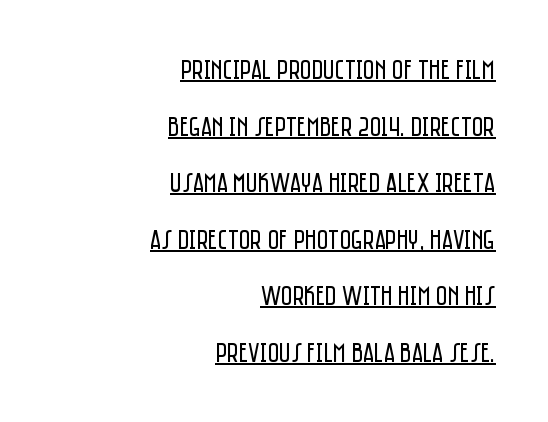
{"serif": "no", "italic": "no", "bold": "no", "weight": "regular", "width": "condensed", "stroke_contrast": "low", "x_height": "large", "monospaced": "no", "underline": "yes", "align": "right", "line_spacing": "loose", "line_spacing_ratio": 2.02, "letter_spacing": "normal", "letter_spacing_em": 0.0, "glyph_px": 28}
